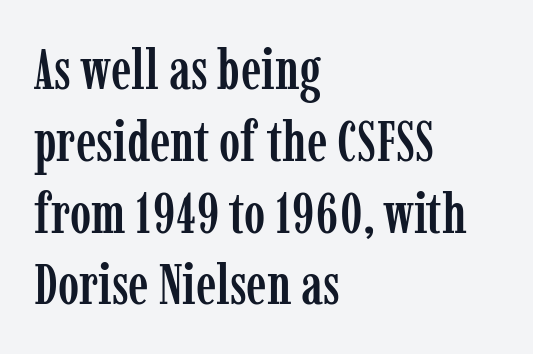
The area under the type is left untouched. Regarding serifs, this sample has them. Caption: standard tracking, unaltered. The lines in this sample share a left origin and differ only in where they stop. Spacing verdict: proportional, widths tailored to each character. The font's upright variant was chosen for this text.
